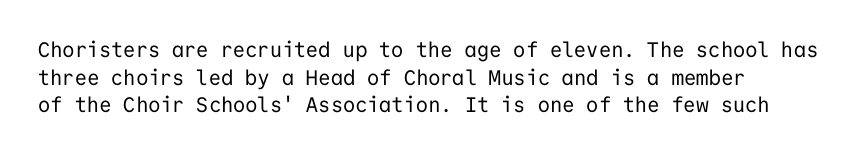
{"italic": "no", "bold": "no", "underline": "no", "line_spacing": "normal", "line_spacing_ratio": 1.31, "letter_spacing": "normal", "letter_spacing_em": 0.0, "glyph_px": 21}
